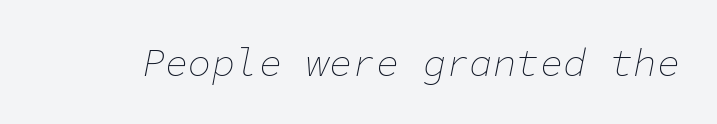
{"italic": "yes", "lean": "right", "slant_degrees": 11, "bold": "no", "weight": "thin", "width": "normal", "stroke_contrast": "low", "x_height": "medium", "monospaced": "yes", "underline": "no", "letter_spacing": "normal", "letter_spacing_em": 0.0, "glyph_px": 39}
